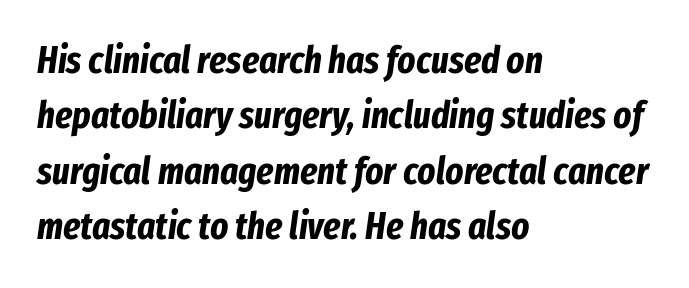
The characters look thick and weighty, a clear bold. These lines stack with their left ends in a neat column. Note the varied advance widths — an 'i' is clearly narrower than an 'm'. One glance says typical: line gaps are just what's usual. Caption: standard tracking, unaltered. A clean baseline with only descenders dipping below it.
